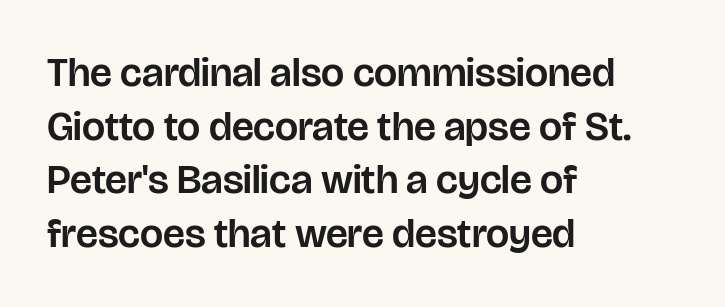
The image shows 41 px sans-serif type, upright; set left-aligned, normal line spacing (1.31x), normal letter spacing, not underlined; low stroke contrast and a large x-height.
